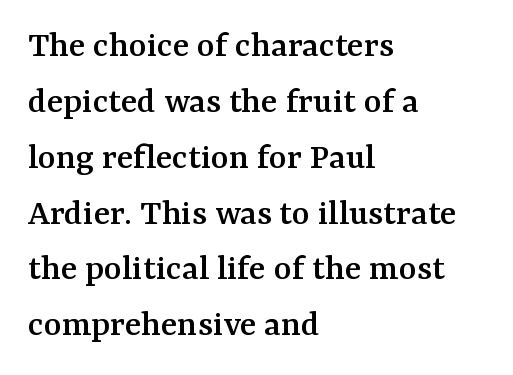
{"serif": "yes", "italic": "no", "width": "normal", "stroke_contrast": "medium", "x_height": "medium", "monospaced": "no", "underline": "no", "align": "left", "line_spacing": "normal", "line_spacing_ratio": 1.47, "letter_spacing": "normal", "letter_spacing_em": 0.0, "glyph_px": 38}
